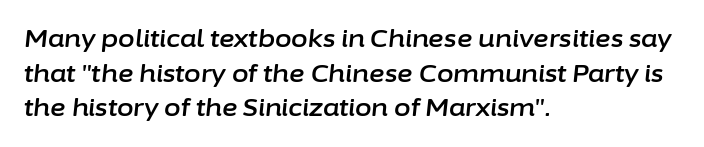
{"italic": "yes", "lean": "right", "slant_degrees": 6, "underline": "no", "align": "left", "line_spacing": "normal", "line_spacing_ratio": 1.44, "letter_spacing": "normal", "letter_spacing_em": 0.0, "glyph_px": 24}
